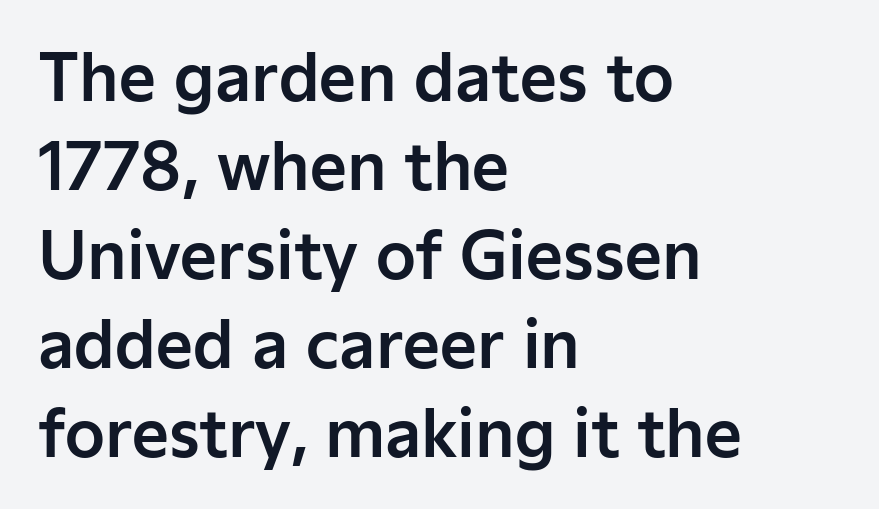
The image shows 64 px sans-serif type, upright; set left-aligned, normal line spacing (1.39x), normal letter spacing, not underlined; low stroke contrast and a medium x-height.
